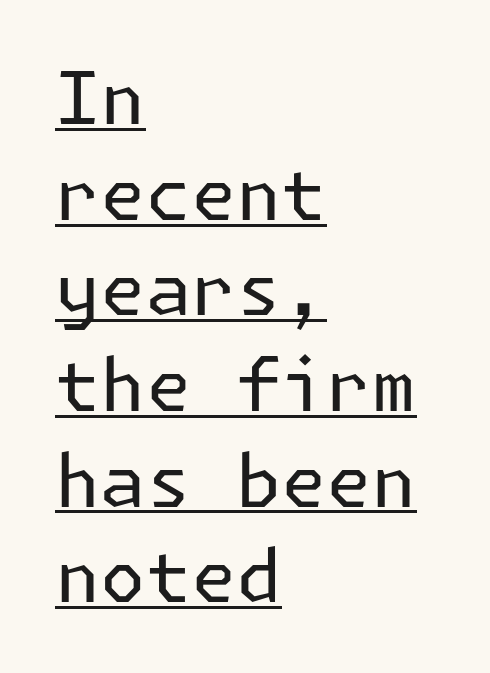
Q: Is the text bold? A: No.
Q: Is the text italic (slanted)? A: No, it is upright.
Q: Is the typeface a serif or a sans-serif typeface? A: Sans-serif.
Q: Is the text underlined? A: Yes.
Q: How is the paragraph aligned? A: Left-aligned.
Q: Is the spacing between letters normal or unusually wide? A: Normal.
Q: Is the spacing between lines tight, normal or loose? A: Normal.
Q: Width (condensed, normal, or wide)? A: Normal.
Q: Stroke contrast? A: Low.
Q: x-height? A: Medium.
